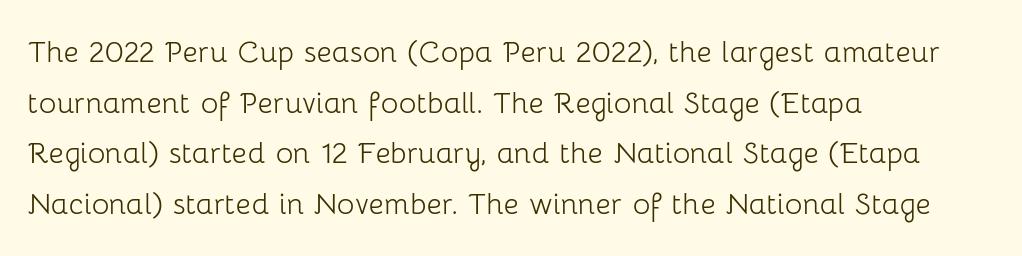
Proportional: the letters do not fall into vertical columns. This is not heavy type; no bold has been used. Descenders hang freely into open space. This sample uses plain, unmodified letter spacing. The typesetter chose a ragged-right arrangement here.
